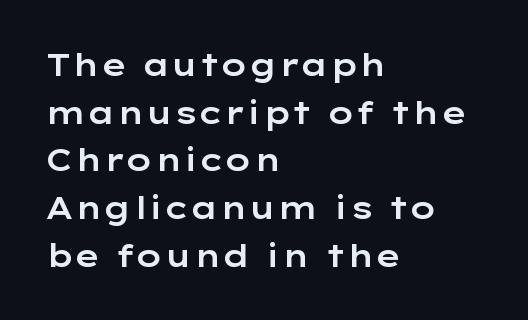
The image shows 31 px wide sans-serif type, upright; set left-aligned, normal line spacing (1.54x), normal letter spacing, not underlined; low stroke contrast and a medium x-height.
